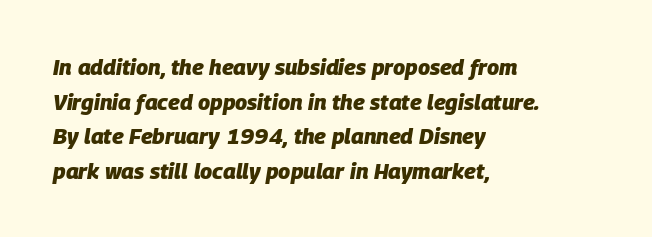
The image shows 22 px bold type, italic (leaning right); set left-aligned, normal line spacing (1.57x), normal letter spacing, not underlined.
